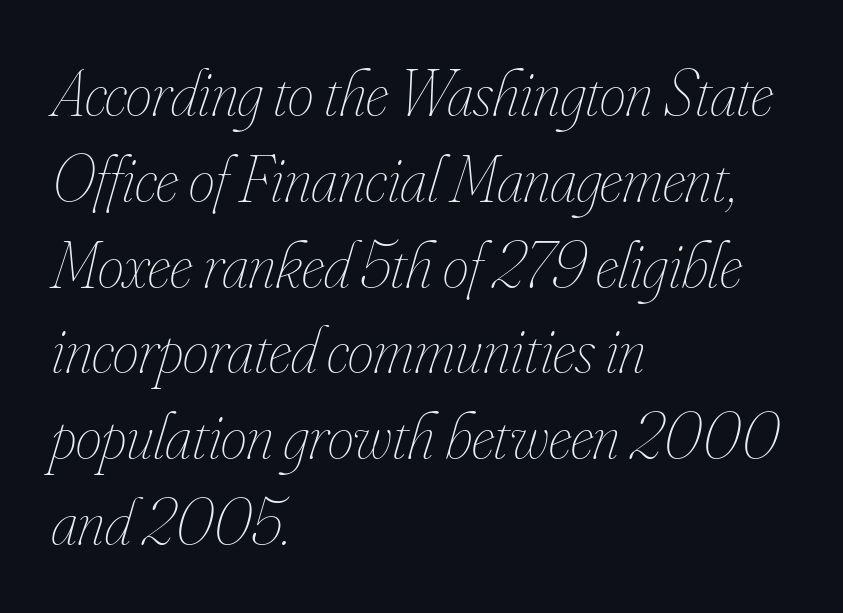
Letters rest on an invisible, unmarked baseline. Slanted lettering throughout. Glyph-to-glyph distance matches everyday printed text. The block of text has a typical density, with ordinary space between rows. Stroke thickness stays within the range of a standard reading face or lighter.
